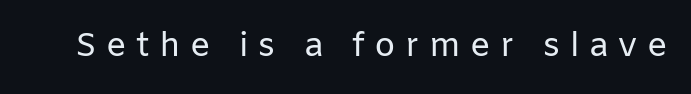
{"serif": "no", "italic": "no", "bold": "no", "weight": "regular", "width": "normal", "stroke_contrast": "low", "x_height": "medium", "monospaced": "no", "underline": "no", "letter_spacing": "wide", "letter_spacing_em": 0.28, "glyph_px": 34}
